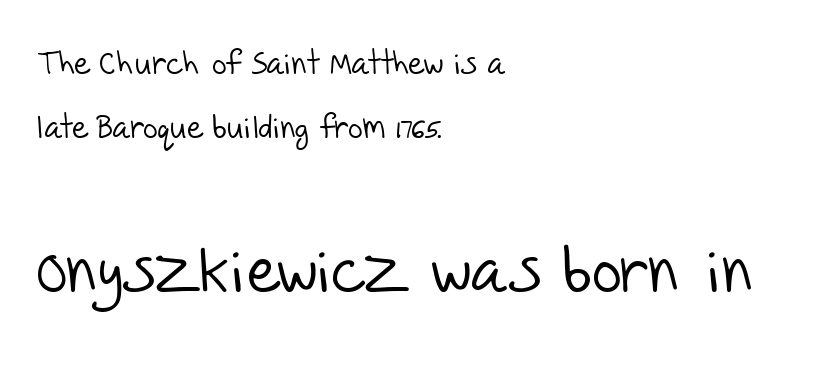
The leading is generous, giving the passage an open texture. Bold? No — there's no thickening of the strokes. Which chunk is bigger? The second one — the bottom block dwarfs the top. This sample uses a sans-serif face. The rendering uses natural spacing where letterforms have individual widths.
